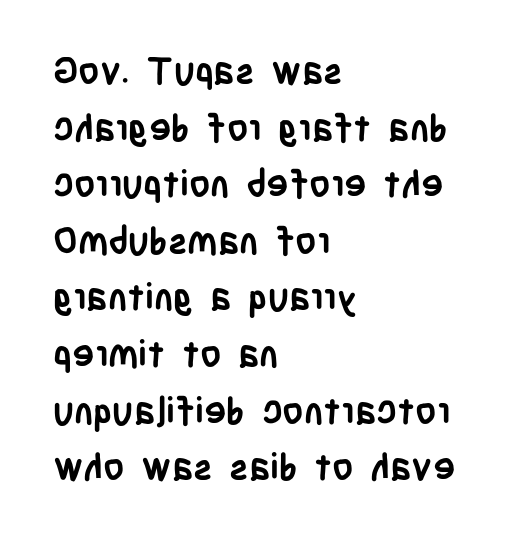
The passage shown is typeset with a sans-serif family. Varying glyph widths throughout — classic text-font behaviour. The gaps between neighbouring characters are ordinary and unremarkable. Has an underline been added? It has not.
